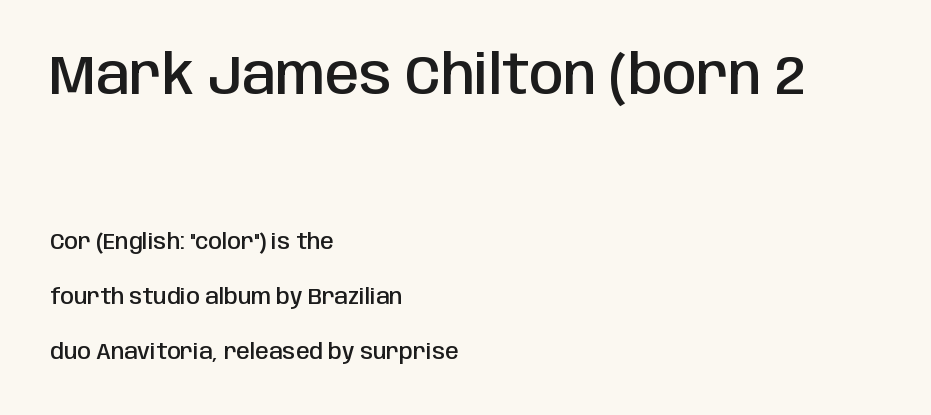
The image shows 55 px semibold, condensed sans-serif type, upright; set left-aligned, loose line spacing (2.49x), normal letter spacing, not underlined; the first (top) block is 2.5x larger; low stroke contrast and a large x-height.
